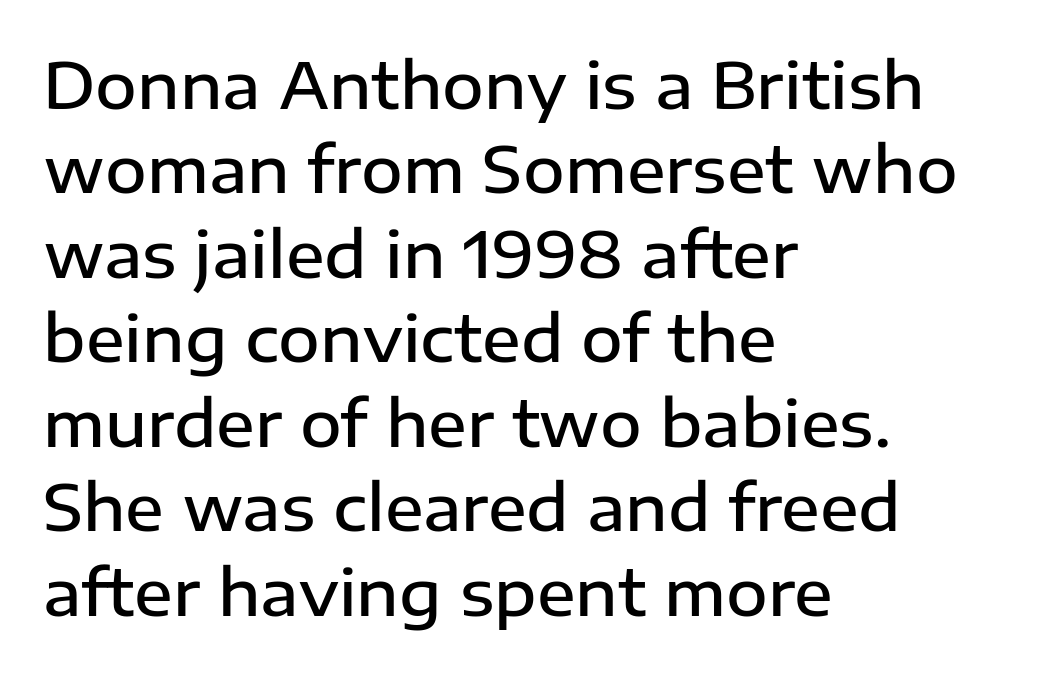
A classic flush-left, rag-right setting is used for this passage. The zone under the glyphs is completely vacant. Tracking here is standard; glyphs follow each other at the usual distance. Type style note: lacks serifs. This block has exactly the height ordinary leading produces. Varying glyph widths throughout — classic text-font behaviour.
